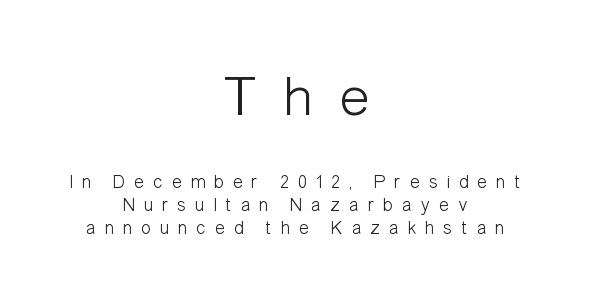
Q: Is the text bold? A: No.
Q: Is the text italic (slanted)? A: No, it is upright.
Q: Is the typeface a serif or a sans-serif typeface? A: Sans-serif.
Q: Is the text underlined? A: No.
Q: How is the paragraph aligned? A: Centered.
Q: Is the spacing between letters normal or unusually wide? A: Unusually wide.
Q: Which block of text is set in a larger size, the first (top) or the second (bottom)? A: The first (top) one.
Q: Width (condensed, normal, or wide)? A: Condensed.
Q: Stroke contrast? A: Low.
Q: x-height? A: Medium.
Q: Monospaced? A: No.
